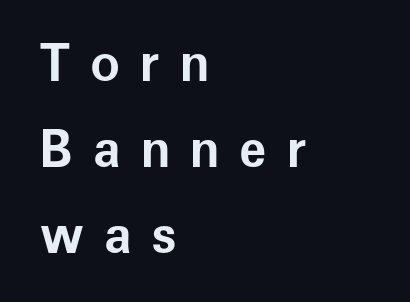
The image shows 50 px bold sans-serif type, upright; set left-aligned, line spacing 1.72x, unusually wide letter spacing (+0.4 em), not underlined; low stroke contrast and a medium x-height.
